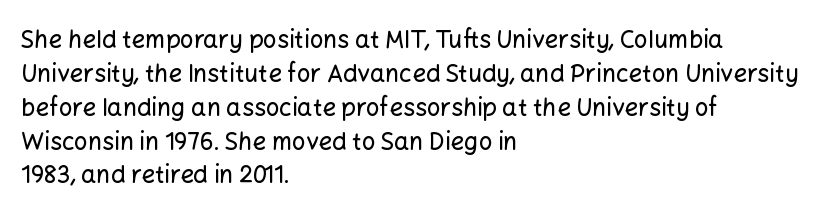
The image shows 24 px text type, upright; set left-aligned, normal line spacing (1.41x), normal letter spacing, not underlined.
